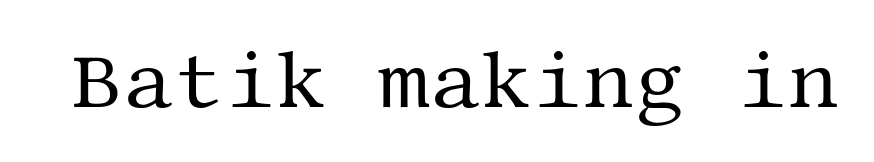
The image shows 80 px regular-weight serif type, upright; set normal letter spacing, not underlined; medium stroke contrast and a large x-height.
